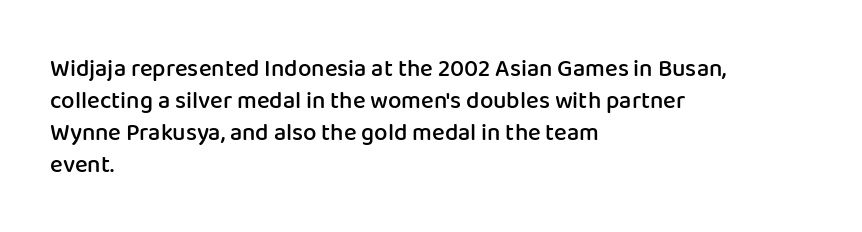
The foot of each line stays bare and open. Weight check: semibold — heavier than regular, not quite bold. Summary of vertical rhythm: regular, with standard interline spacing. Alignment: flush left.
